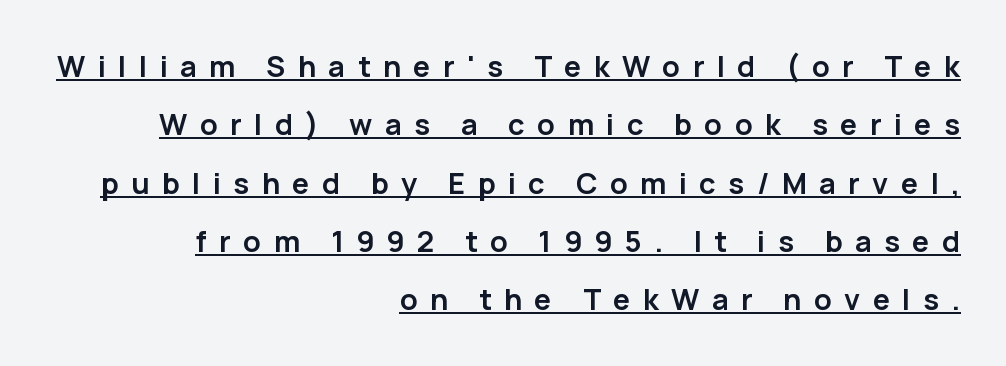
Q: Is the text bold? A: Yes.
Q: Is the text italic (slanted)? A: No, it is upright.
Q: Is the typeface a serif or a sans-serif typeface? A: Sans-serif.
Q: Is the text underlined? A: Yes.
Q: How is the paragraph aligned? A: Right-aligned.
Q: Is the spacing between letters normal or unusually wide? A: Unusually wide.
Q: Is the spacing between lines tight, normal or loose? A: Loose.
Q: Width (condensed, normal, or wide)? A: Normal.
Q: Stroke contrast? A: Low.
Q: x-height? A: Medium.
Q: Monospaced? A: No.
